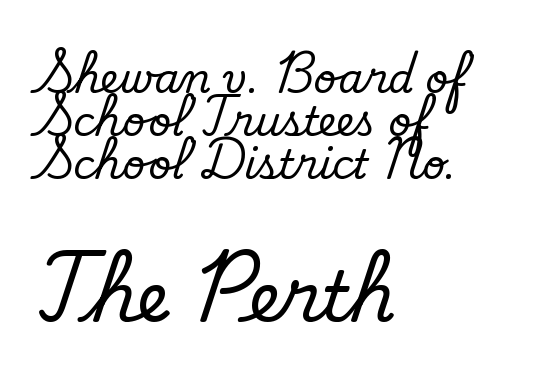
Reading down the column, the eye jumps only a short way to each next line. Tracking value appears to be zero — textbook default spacing. Compare the two chunks: the lower has the greater cap height. No heavy texture on the line: the type isn't bold.
